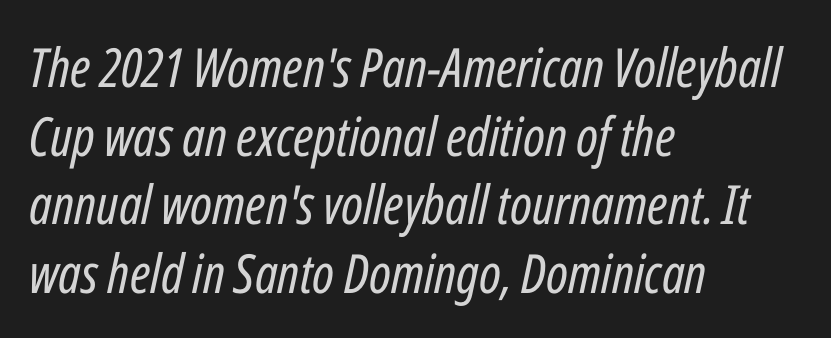
Q: Is the text bold? A: No.
Q: Is the text italic (slanted)? A: Yes, it leans right by about 12 degrees.
Q: Is the text underlined? A: No.
Q: How is the paragraph aligned? A: Left-aligned.
Q: Is the spacing between letters normal or unusually wide? A: Normal.
Q: Is the spacing between lines tight, normal or loose? A: Normal.
Q: Width (condensed, normal, or wide)? A: Condensed.
Q: Stroke contrast? A: Low.
Q: x-height? A: Medium.
Q: Monospaced? A: No.
